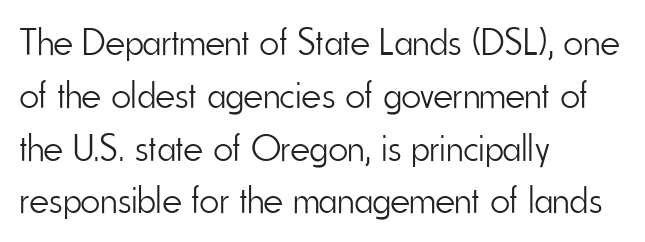
{"serif": "no", "italic": "no", "bold": "no", "weight": "light", "width": "condensed", "stroke_contrast": "low", "x_height": "small", "monospaced": "no", "underline": "no", "align": "left", "line_spacing": "normal", "line_spacing_ratio": 1.39, "letter_spacing": "normal", "letter_spacing_em": 0.0, "glyph_px": 38}
